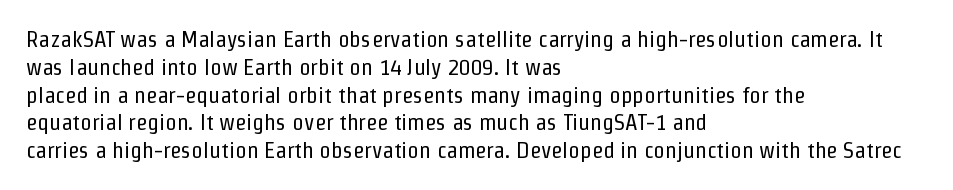
Italic: no, the glyphs are upright roman. Typeset ragged right — the left edge is the straight one. The gaps between neighbouring characters are ordinary and unremarkable. No letter is thick-stroked: the sample isn't bold. Lines of text with bare space underneath.
